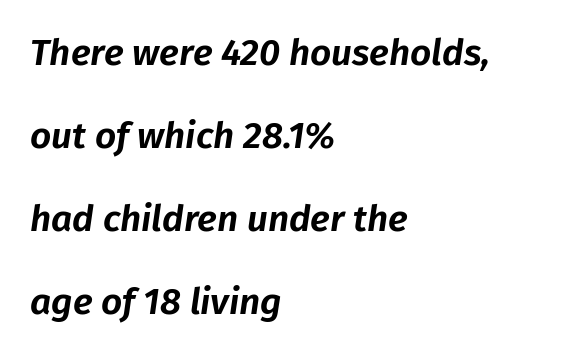
Q: Is the text italic (slanted)? A: Yes, it leans right by about 8 degrees.
Q: Is the text underlined? A: No.
Q: How is the paragraph aligned? A: Left-aligned.
Q: Is the spacing between letters normal or unusually wide? A: Normal.
Q: Is the spacing between lines tight, normal or loose? A: Loose.
Q: Width (condensed, normal, or wide)? A: Normal.
Q: Stroke contrast? A: Low.
Q: x-height? A: Medium.
Q: Monospaced? A: No.
